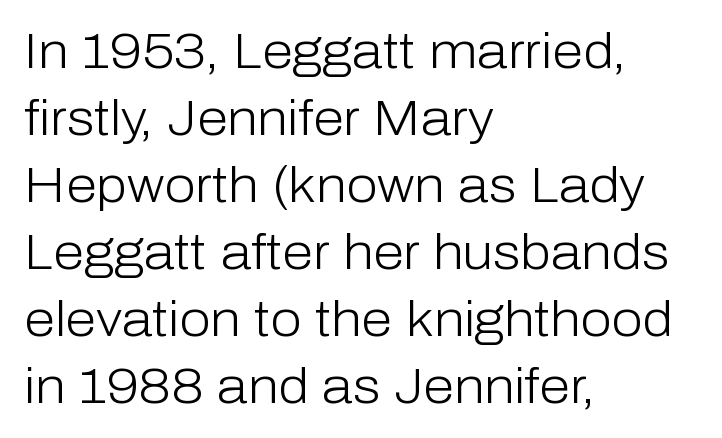
Q: Is the text bold? A: No.
Q: Is the text italic (slanted)? A: No, it is upright.
Q: Is the typeface a serif or a sans-serif typeface? A: Sans-serif.
Q: Is the text underlined? A: No.
Q: How is the paragraph aligned? A: Left-aligned.
Q: Is the spacing between letters normal or unusually wide? A: Normal.
Q: Is the spacing between lines tight, normal or loose? A: Normal.
Q: Width (condensed, normal, or wide)? A: Normal.
Q: Stroke contrast? A: Low.
Q: x-height? A: Medium.
Q: Monospaced? A: No.
